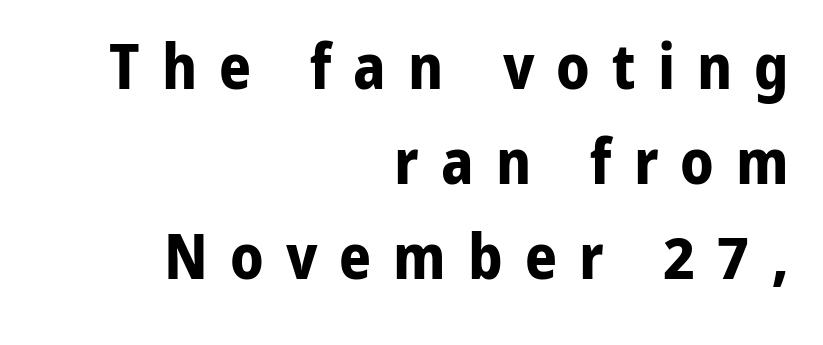
The image shows 63 px bold sans-serif type, upright; set right-aligned, normal line spacing (1.51x), unusually wide letter spacing (+0.35 em), not underlined; low stroke contrast and a medium x-height.
